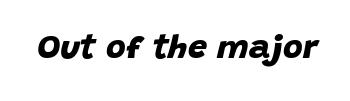
{"serif": "no", "bold": "yes", "weight": "bold", "width": "normal", "stroke_contrast": "low", "x_height": "large", "monospaced": "no", "underline": "no", "letter_spacing": "normal", "letter_spacing_em": 0.0, "glyph_px": 34}
